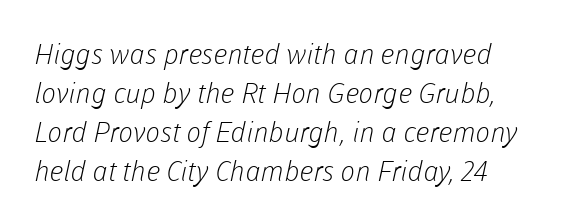
{"serif": "no", "bold": "no", "weight": "light", "width": "normal", "stroke_contrast": "low", "x_height": "medium", "monospaced": "no", "underline": "no", "line_spacing": "normal", "line_spacing_ratio": 1.39, "letter_spacing": "normal", "letter_spacing_em": 0.0, "glyph_px": 28}
